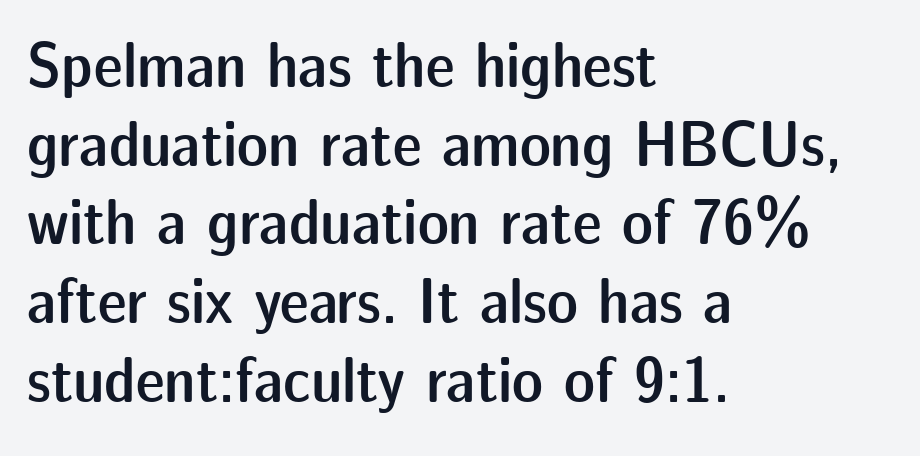
{"serif": "no", "italic": "no", "bold": "semi", "weight": "semibold", "width": "normal", "stroke_contrast": "low", "x_height": "medium", "monospaced": "no", "underline": "no", "align": "left", "line_spacing_ratio": 1.21, "letter_spacing": "normal", "letter_spacing_em": 0.0, "glyph_px": 65}
